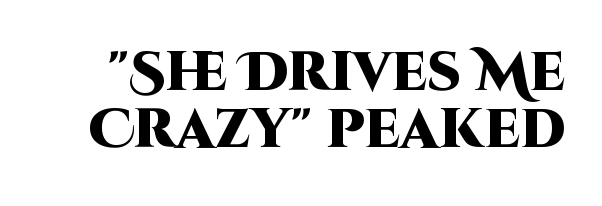
Q: Is the text bold? A: Yes.
Q: Is the text italic (slanted)? A: No, it is upright.
Q: Is the typeface a serif or a sans-serif typeface? A: Sans-serif.
Q: Is the text underlined? A: No.
Q: Is the spacing between letters normal or unusually wide? A: Normal.
Q: Is the spacing between lines tight, normal or loose? A: Tight.
Q: Width (condensed, normal, or wide)? A: Normal.
Q: Stroke contrast? A: High.
Q: x-height? A: Large.
Q: Monospaced? A: No.
